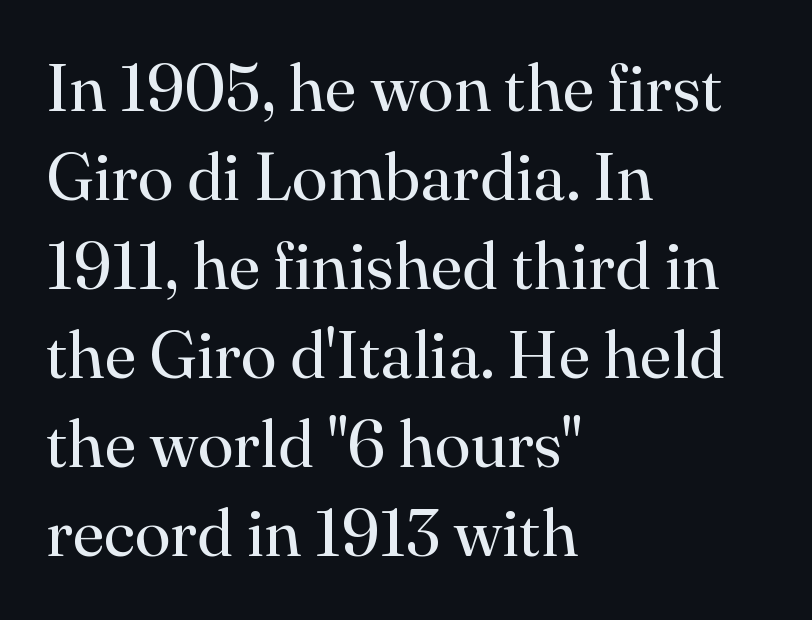
The image shows 66 px regular-weight serif type, upright; set left-aligned, normal line spacing (1.35x), normal letter spacing, not underlined; high stroke contrast and a small x-height.
